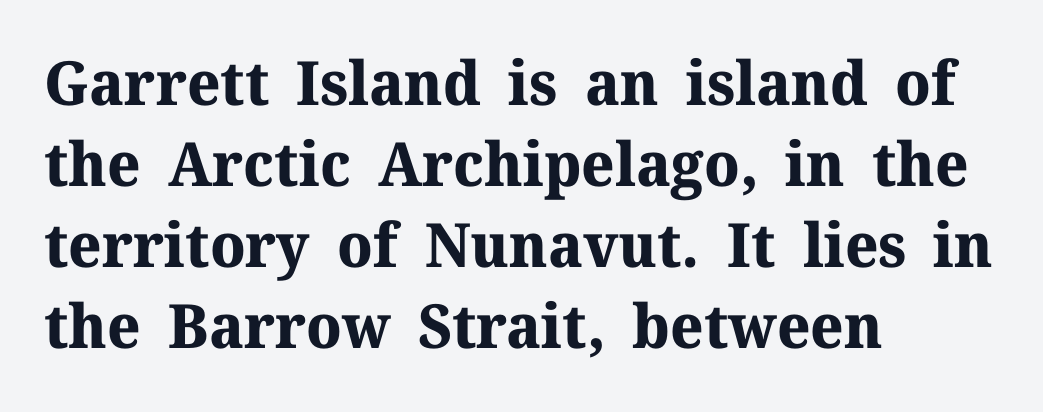
The image shows 61 px bold serif type, upright; set left-aligned, normal line spacing (1.33x), normal letter spacing, not underlined; medium stroke contrast and a medium x-height.
